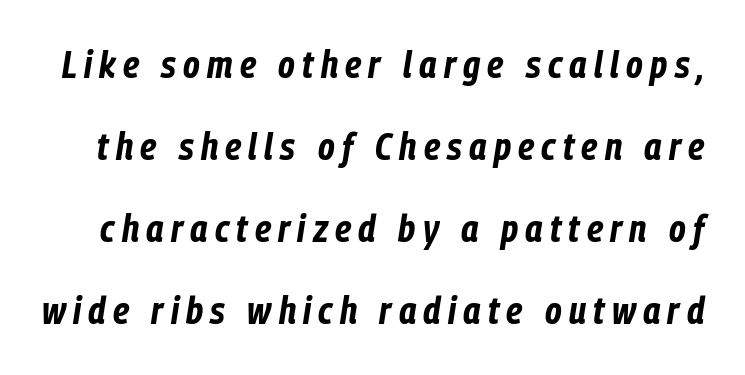
The image shows 38 px bold, condensed type, italic (leaning right); set loose line spacing (2.16x), not underlined; low stroke contrast and a medium x-height.
